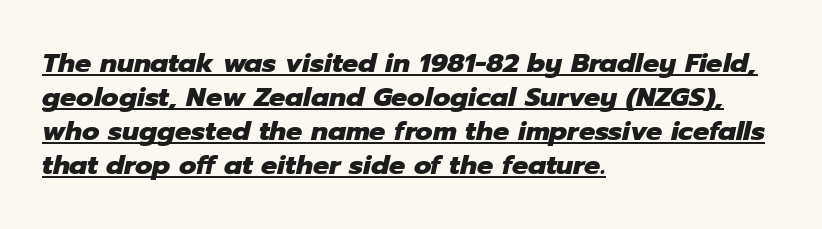
There's an unmistakable incline to the writing here. Notice how descenders clear the ascenders below comfortably — that's standard leading. Strong, thick strokes mark this as bold type. Every word sits above its own underline. Observe the ordinary spacing: letters are neighbours, not strangers.
